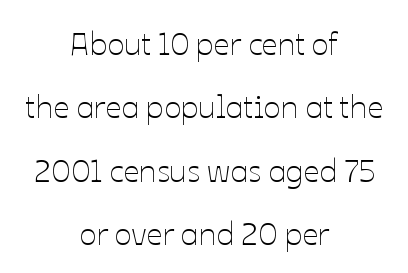
Vertical spacing — loose. Weight: regular or lighter. Underline: absent. Here the designer chose a conventional face with non-uniform glyph widths. Each line is balanced around a shared central axis.
